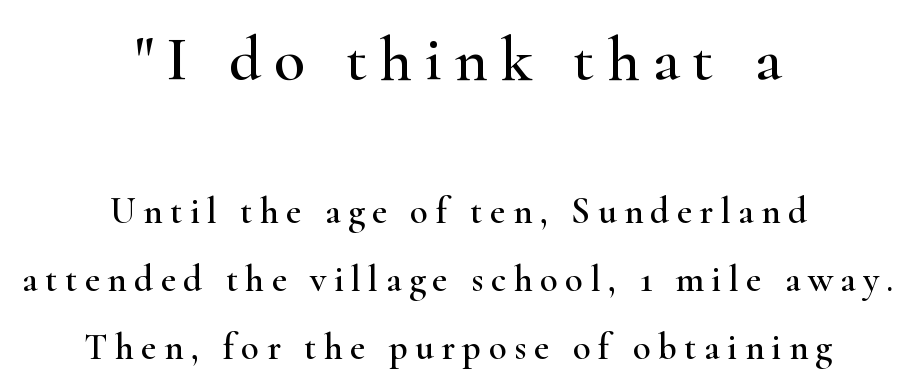
{"serif": "yes", "italic": "no", "width": "wide", "stroke_contrast": "high", "x_height": "small", "monospaced": "no", "underline": "no", "align": "center", "line_spacing_ratio": 1.84, "letter_spacing": "wide", "letter_spacing_em": 0.2, "larger_block": "first", "size_ratio": 1.73, "glyph_px": 64}
